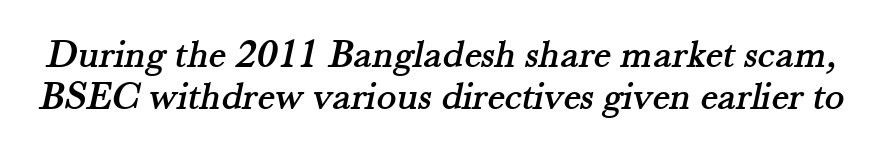
Has an underline been added? It has not. The letters advance in unequal steps, a hallmark of proportional type. Letterform terminals end in serifs throughout the passage. One glance says dense: line gaps are narrower than usual. Short note: letters normally spaced.
